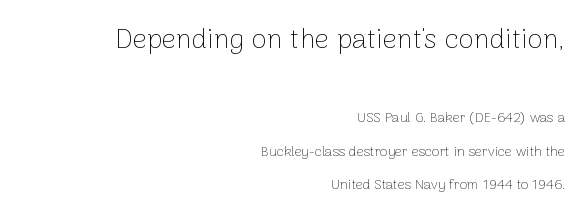
Q: Is the text bold? A: No.
Q: Is the text italic (slanted)? A: No, it is upright.
Q: Is the typeface a serif or a sans-serif typeface? A: Sans-serif.
Q: Is the text underlined? A: No.
Q: How is the paragraph aligned? A: Right-aligned.
Q: Is the spacing between letters normal or unusually wide? A: Normal.
Q: Is the spacing between lines tight, normal or loose? A: Loose.
Q: Which block of text is set in a larger size, the first (top) or the second (bottom)? A: The first (top) one.
Q: Width (condensed, normal, or wide)? A: Normal.
Q: Stroke contrast? A: Low.
Q: x-height? A: Medium.
Q: Monospaced? A: No.
